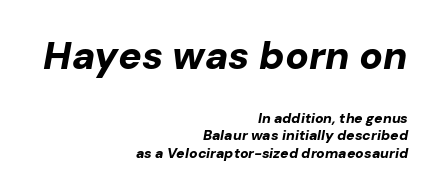
The image shows 39 px bold type, italic (leaning right); set right-aligned, line spacing 1.23x, normal letter spacing, not underlined; the first (top) block is 2.79x larger; low stroke contrast and a medium x-height.
